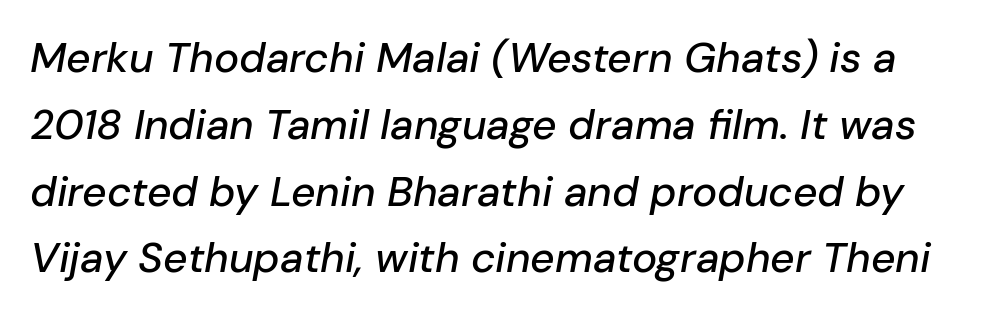
{"italic": "yes", "lean": "right", "slant_degrees": 10, "width": "normal", "stroke_contrast": "low", "x_height": "medium", "monospaced": "no", "underline": "no", "line_spacing": "normal", "line_spacing_ratio": 1.59, "letter_spacing": "normal", "letter_spacing_em": 0.0, "glyph_px": 42}
